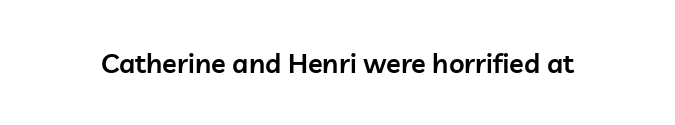
Q: Is the text bold? A: Semi-bold.
Q: Is the text italic (slanted)? A: No, it is upright.
Q: Is the text underlined? A: No.
Q: Is the spacing between letters normal or unusually wide? A: Normal.
